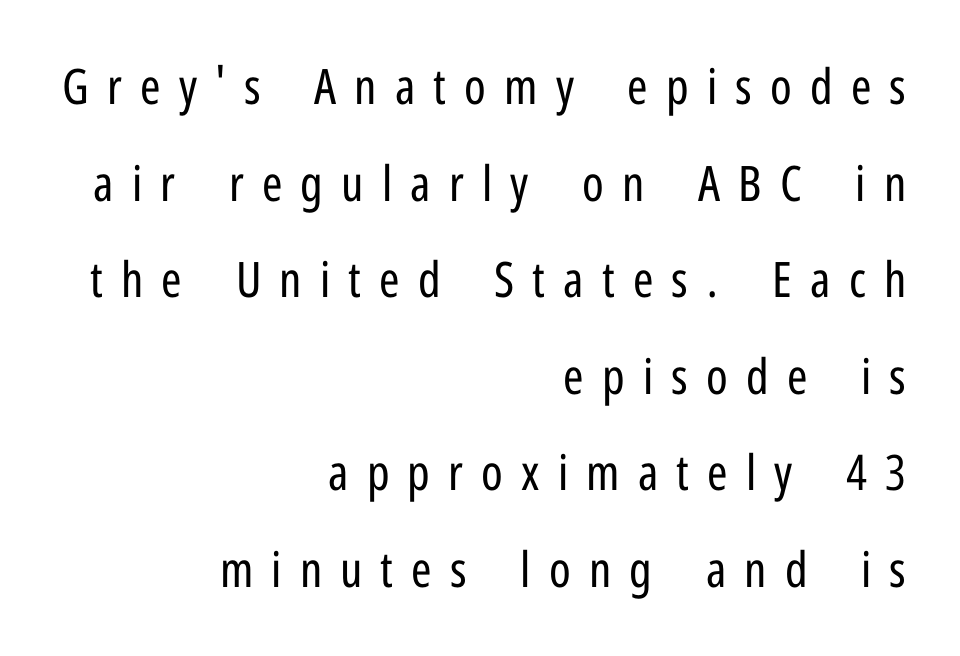
{"serif": "no", "italic": "no", "bold": "no", "weight": "regular", "width": "condensed", "stroke_contrast": "low", "x_height": "medium", "monospaced": "no", "underline": "no", "align": "right", "line_spacing": "loose", "line_spacing_ratio": 1.97, "letter_spacing": "wide", "letter_spacing_em": 0.37, "glyph_px": 49}
